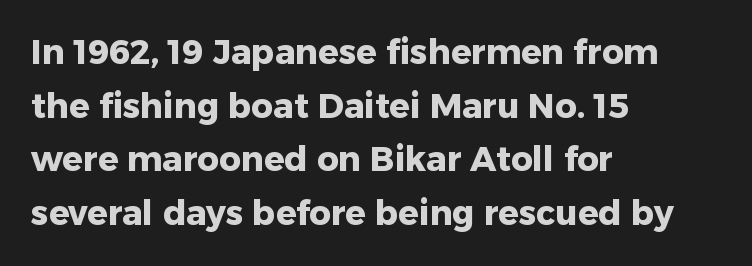
{"serif": "no", "italic": "no", "bold": "yes", "weight": "heavy", "width": "normal", "stroke_contrast": "low", "x_height": "medium", "monospaced": "no", "underline": "no", "align": "left", "line_spacing": "normal", "line_spacing_ratio": 1.58, "letter_spacing": "normal", "letter_spacing_em": 0.0, "glyph_px": 34}
